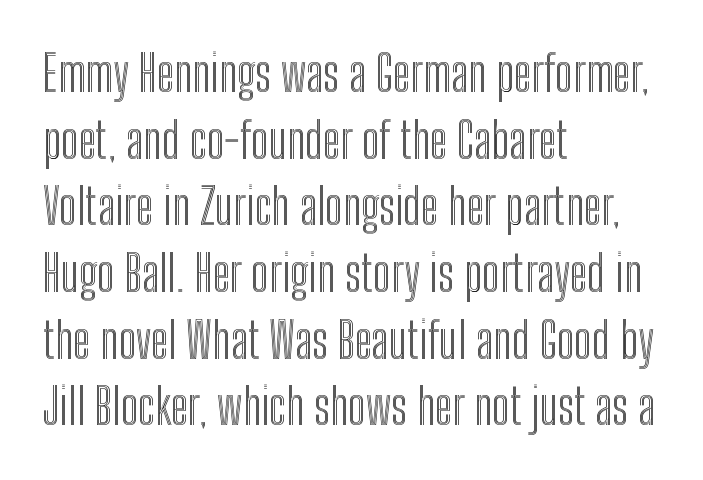
Q: Is the text italic (slanted)? A: No, it is upright.
Q: Is the text underlined? A: No.
Q: How is the paragraph aligned? A: Left-aligned.
Q: Is the spacing between letters normal or unusually wide? A: Normal.
Q: Is the spacing between lines tight, normal or loose? A: Normal.
Q: Width (condensed, normal, or wide)? A: Condensed.
Q: x-height? A: Medium.
Q: Monospaced? A: No.
